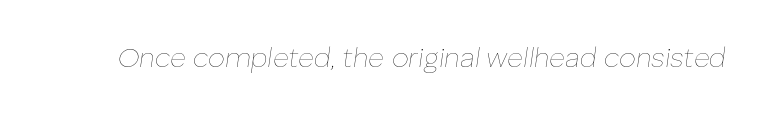
The image shows 27 px text type, italic (leaning right); set normal letter spacing, not underlined.
